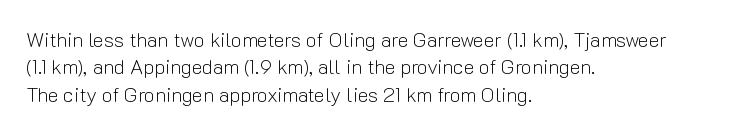
{"italic": "no", "bold": "no", "underline": "no", "align": "left", "line_spacing": "normal", "line_spacing_ratio": 1.37, "letter_spacing": "normal", "letter_spacing_em": 0.0, "glyph_px": 20}
